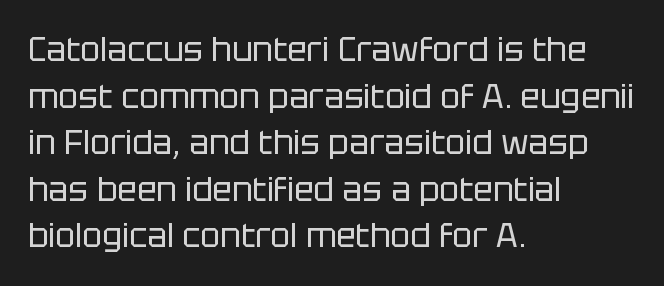
Q: Is the text bold? A: No.
Q: Is the text italic (slanted)? A: No, it is upright.
Q: Is the typeface a serif or a sans-serif typeface? A: Sans-serif.
Q: Is the text underlined? A: No.
Q: How is the paragraph aligned? A: Left-aligned.
Q: Is the spacing between letters normal or unusually wide? A: Normal.
Q: Is the spacing between lines tight, normal or loose? A: Normal.
Q: Width (condensed, normal, or wide)? A: Normal.
Q: Stroke contrast? A: Low.
Q: x-height? A: Large.
Q: Monospaced? A: No.
